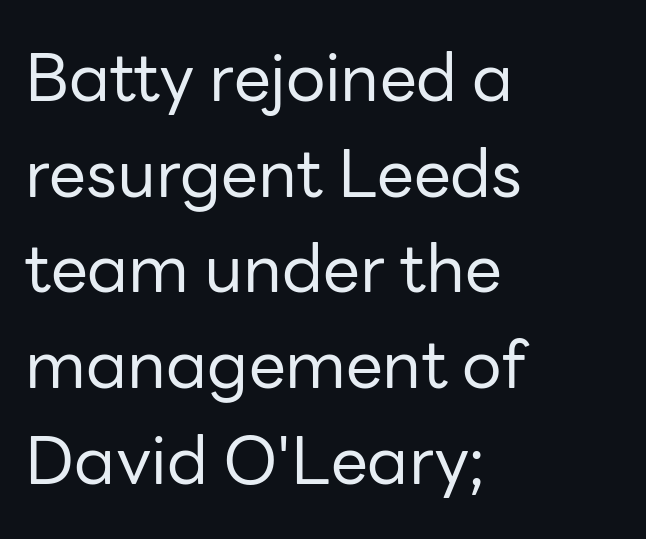
The image shows 66 px regular-weight sans-serif type, upright; set left-aligned, normal line spacing (1.45x), normal letter spacing, not underlined; low stroke contrast and a medium x-height.
